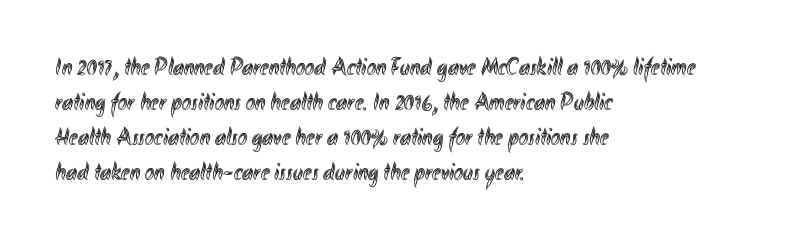
Q: Is the text italic (slanted)? A: Yes.
Q: Is the text underlined? A: No.
Q: How is the paragraph aligned? A: Left-aligned.
Q: Is the spacing between letters normal or unusually wide? A: Normal.
Q: Is the spacing between lines tight, normal or loose? A: Normal.
